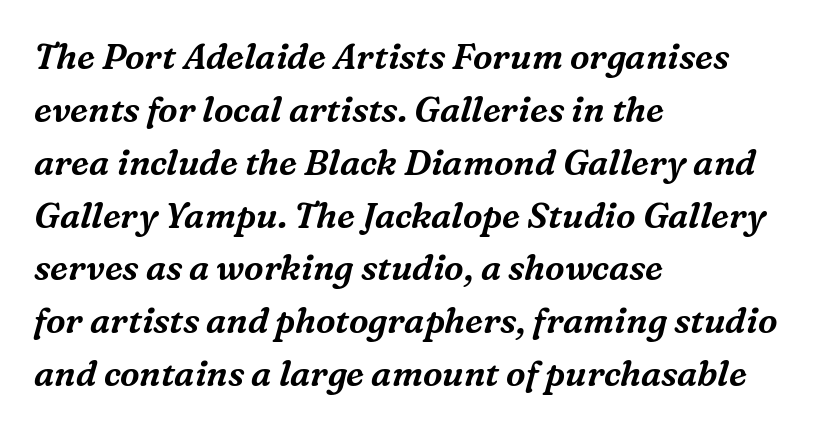
The image shows 35 px serif type, italic (leaning right); set left-aligned, normal line spacing (1.51x), normal letter spacing, not underlined; medium stroke contrast and a medium x-height.
